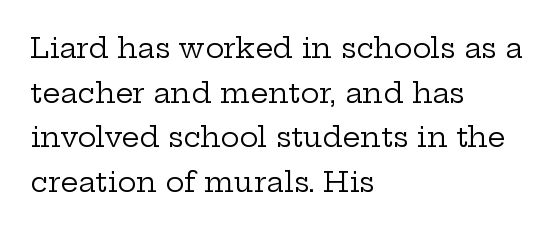
Font category for this specimen: serif. The specimen omits any rule beneath the text block's lines. The font's upright variant was chosen for this text. In terms of letterspacing, this is plain default setting.
